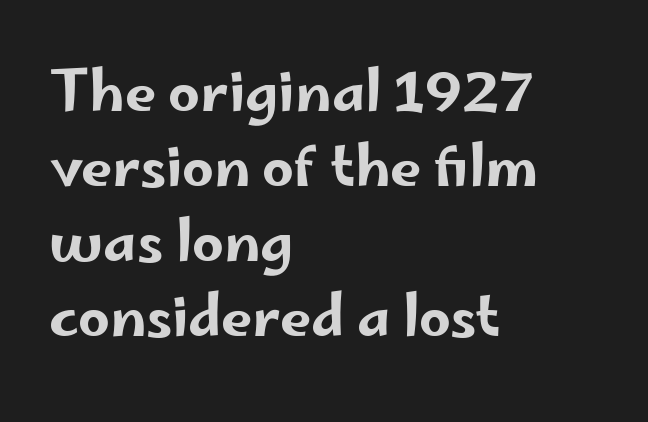
Q: Is the text italic (slanted)? A: No, it is upright.
Q: Is the typeface a serif or a sans-serif typeface? A: Sans-serif.
Q: Is the text underlined? A: No.
Q: How is the paragraph aligned? A: Left-aligned.
Q: Is the spacing between letters normal or unusually wide? A: Normal.
Q: Is the spacing between lines tight, normal or loose? A: Normal.
Q: Width (condensed, normal, or wide)? A: Wide.
Q: Stroke contrast? A: Low.
Q: x-height? A: Small.
Q: Monospaced? A: No.
